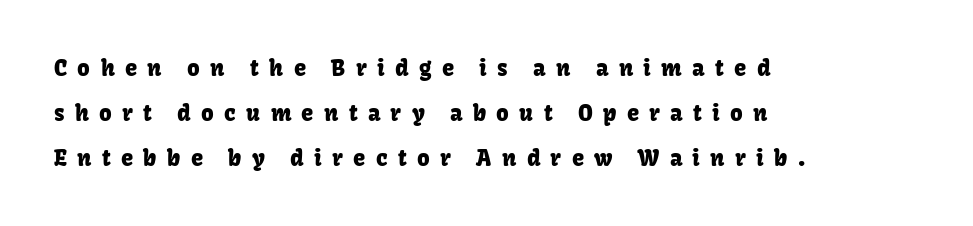
The image shows 22 px text type, upright; set left-aligned, loose line spacing (2.04x), unusually wide letter spacing (+0.47 em), not underlined.
